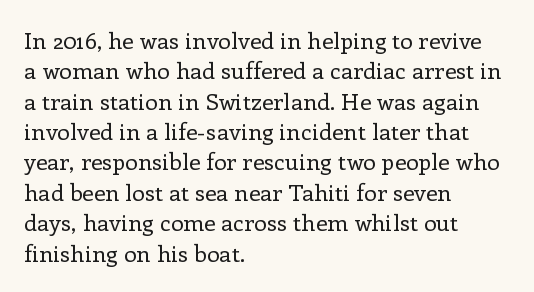
{"italic": "no", "bold": "no", "underline": "no", "align": "left", "line_spacing": "normal", "line_spacing_ratio": 1.32, "letter_spacing": "normal", "letter_spacing_em": 0.0, "glyph_px": 23}
